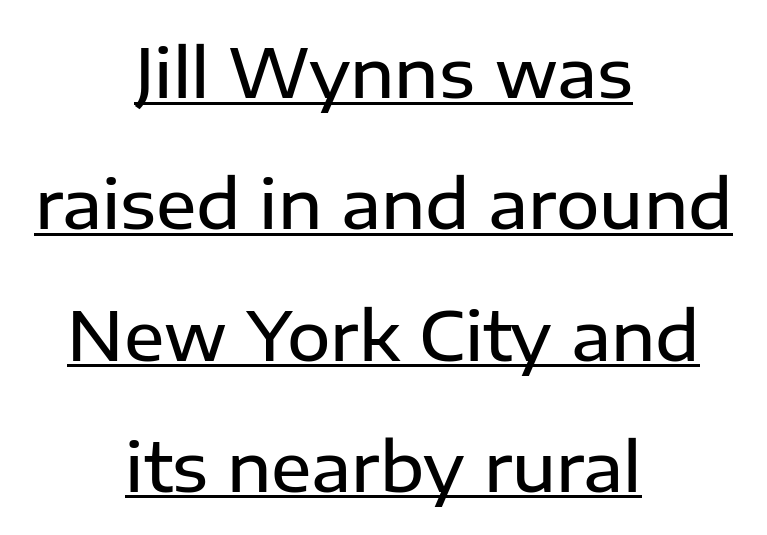
Q: Is the text bold? A: Semi-bold.
Q: Is the text italic (slanted)? A: No, it is upright.
Q: Is the typeface a serif or a sans-serif typeface? A: Sans-serif.
Q: Is the text underlined? A: Yes.
Q: How is the paragraph aligned? A: Centered.
Q: Is the spacing between letters normal or unusually wide? A: Normal.
Q: Is the spacing between lines tight, normal or loose? A: Loose.
Q: Width (condensed, normal, or wide)? A: Normal.
Q: Stroke contrast? A: Low.
Q: x-height? A: Medium.
Q: Monospaced? A: No.
